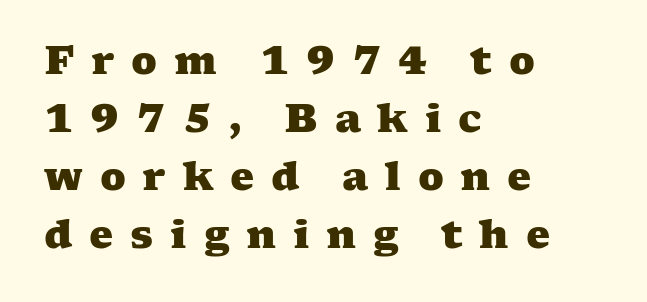
Q: Is the text bold? A: Yes.
Q: Is the typeface a serif or a sans-serif typeface? A: Serif.
Q: Is the text underlined? A: No.
Q: How is the paragraph aligned? A: Left-aligned.
Q: Is the spacing between letters normal or unusually wide? A: Unusually wide.
Q: Is the spacing between lines tight, normal or loose? A: Normal.
Q: Width (condensed, normal, or wide)? A: Wide.
Q: Stroke contrast? A: Medium.
Q: x-height? A: Medium.
Q: Monospaced? A: No.
